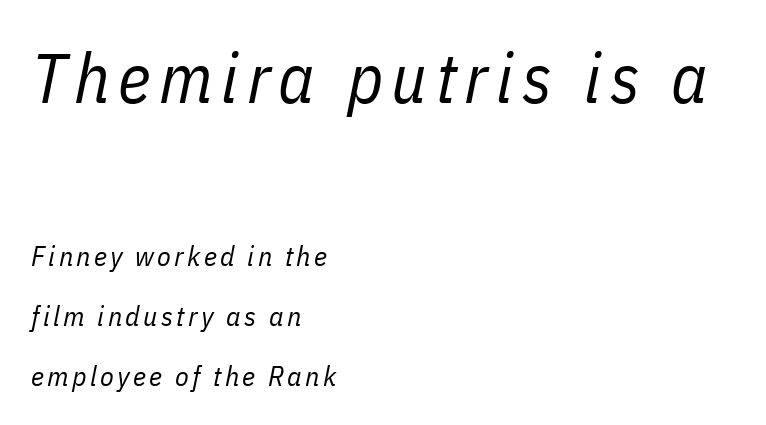
Q: Is the text bold? A: No.
Q: Is the text italic (slanted)? A: Yes, it leans right by about 11 degrees.
Q: Is the text underlined? A: No.
Q: How is the paragraph aligned? A: Left-aligned.
Q: Is the spacing between lines tight, normal or loose? A: Loose.
Q: Which block of text is set in a larger size, the first (top) or the second (bottom)? A: The first (top) one.
Q: Width (condensed, normal, or wide)? A: Condensed.
Q: Stroke contrast? A: Low.
Q: x-height? A: Medium.
Q: Monospaced? A: No.
